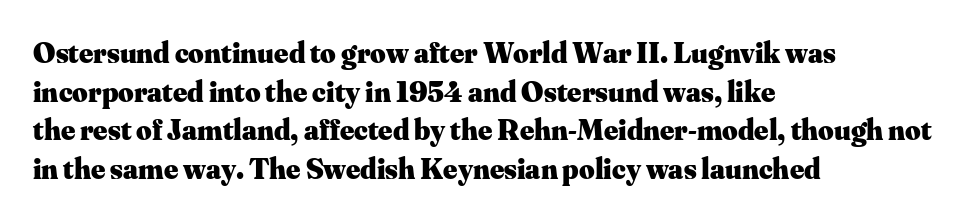
Q: Is the text bold? A: Yes.
Q: Is the text italic (slanted)? A: No, it is upright.
Q: Is the typeface a serif or a sans-serif typeface? A: Serif.
Q: Is the text underlined? A: No.
Q: How is the paragraph aligned? A: Left-aligned.
Q: Is the spacing between letters normal or unusually wide? A: Normal.
Q: Is the spacing between lines tight, normal or loose? A: Normal.
Q: Width (condensed, normal, or wide)? A: Normal.
Q: Stroke contrast? A: Medium.
Q: x-height? A: Small.
Q: Monospaced? A: No.
